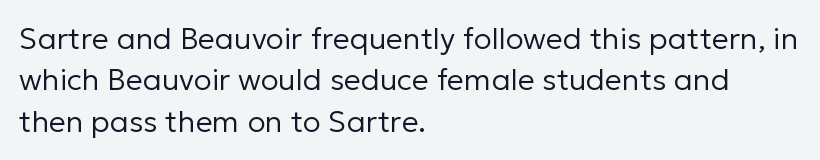
Notice how the stems are strictly vertical — no italics here. Type without underlining. Layout note: lines flush left. The face used here is rendered with its standard letterfit. The face used here is proportionally spaced, like ordinary book or web type.
